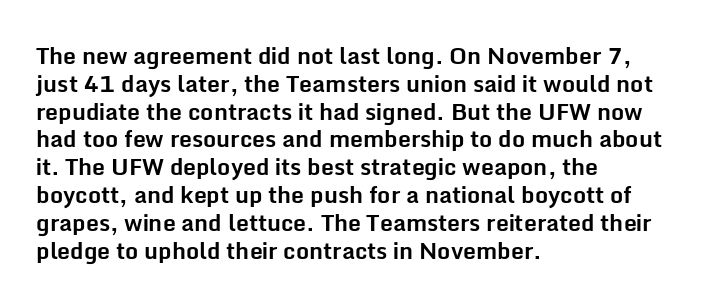
Q: Is the text bold? A: Yes.
Q: Is the text italic (slanted)? A: No, it is upright.
Q: Is the text underlined? A: No.
Q: How is the paragraph aligned? A: Left-aligned.
Q: Is the spacing between letters normal or unusually wide? A: Normal.
